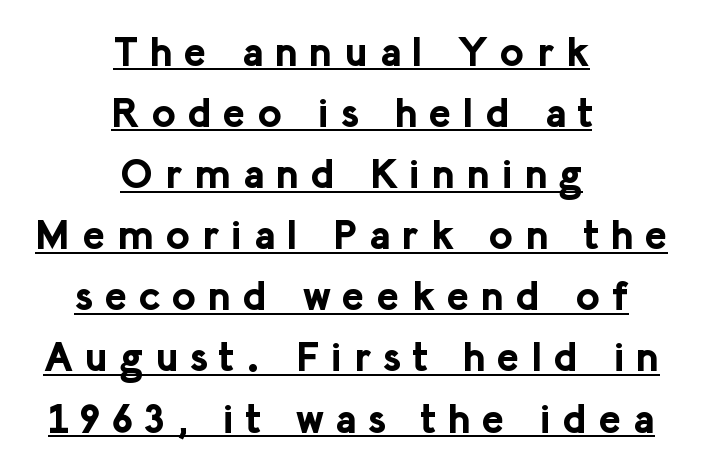
Q: Is the text bold? A: Yes.
Q: Is the text italic (slanted)? A: No, it is upright.
Q: Is the typeface a serif or a sans-serif typeface? A: Sans-serif.
Q: Is the text underlined? A: Yes.
Q: How is the paragraph aligned? A: Centered.
Q: Is the spacing between letters normal or unusually wide? A: Unusually wide.
Q: Is the spacing between lines tight, normal or loose? A: Normal.
Q: Width (condensed, normal, or wide)? A: Normal.
Q: Stroke contrast? A: Low.
Q: x-height? A: Medium.
Q: Monospaced? A: No.
